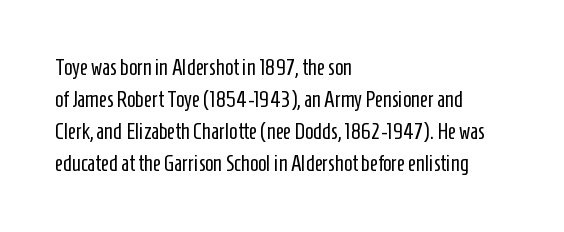
The image shows 22 px text type, upright; set left-aligned, normal line spacing (1.46x), normal letter spacing, not underlined.
